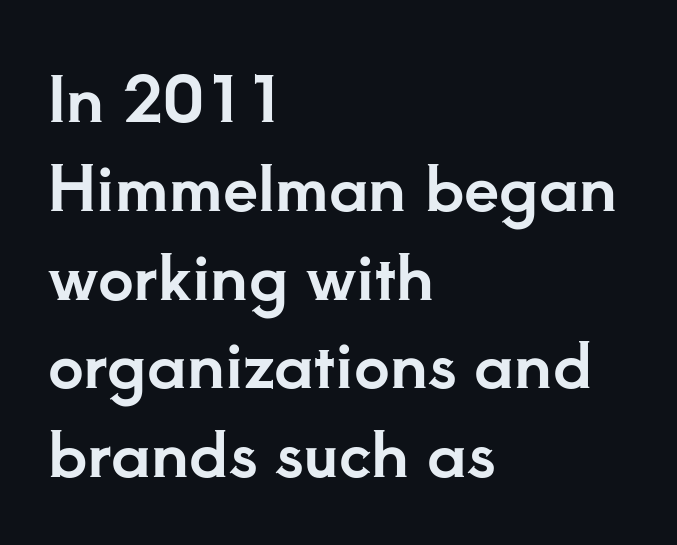
The image shows 63 px serif type, upright; set left-aligned, normal line spacing (1.41x), normal letter spacing, not underlined; low stroke contrast and a small x-height.
